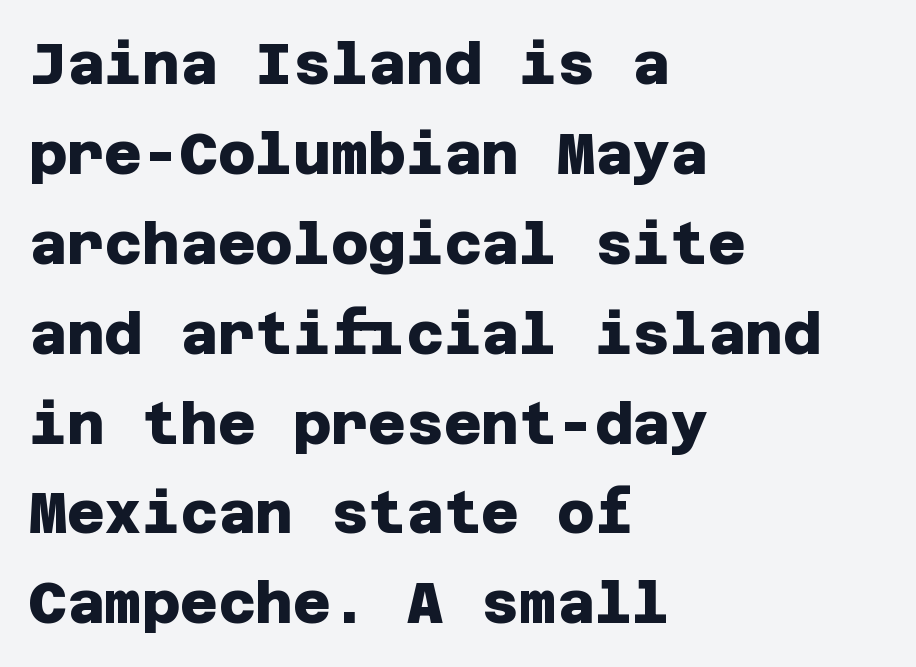
The image shows 58 px heavy sans-serif type; set left-aligned, normal line spacing (1.55x), normal letter spacing, not underlined; low stroke contrast and a large x-height.
